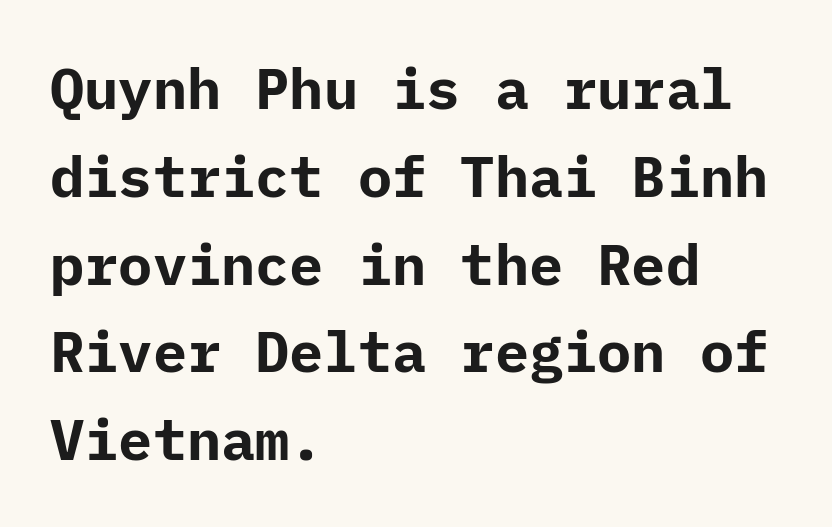
Q: Is the text bold? A: Yes.
Q: Is the text italic (slanted)? A: No, it is upright.
Q: Is the typeface a serif or a sans-serif typeface? A: Sans-serif.
Q: Is the text underlined? A: No.
Q: How is the paragraph aligned? A: Left-aligned.
Q: Is the spacing between letters normal or unusually wide? A: Normal.
Q: Is the spacing between lines tight, normal or loose? A: Normal.
Q: Width (condensed, normal, or wide)? A: Normal.
Q: Stroke contrast? A: Low.
Q: x-height? A: Medium.
